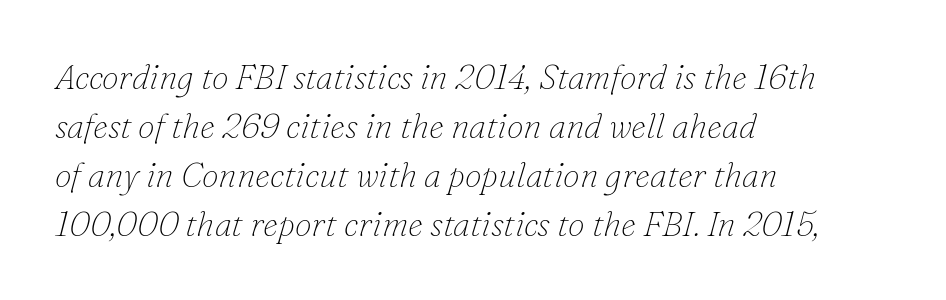
Plain, unruled lines of type. Reading down the block, your eye returns to a fixed left position each line. The letters sit at their default tracking, neither squeezed nor spread. The letterforms sit at book weight or below. Each letter keeps its own natural width here, so spacing adapts to shape. Vertical spacing — default.
